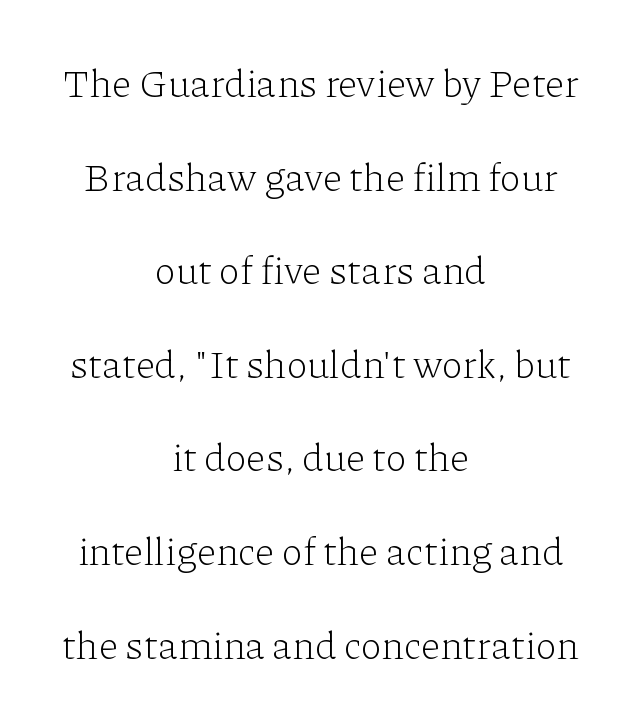
Ordinary non-slanted type is in use. Short and long lines alike share a common midpoint. If you measured baseline to baseline, you'd find a long distance. Observe the serifs anchoring each vertical stroke in this sample. Short note: letters normally spaced. The foot of each line stays bare and open.
